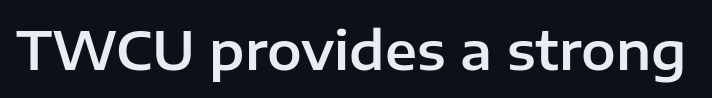
The image shows 52 px sans-serif type, upright; set normal letter spacing, not underlined; low stroke contrast and a medium x-height.
